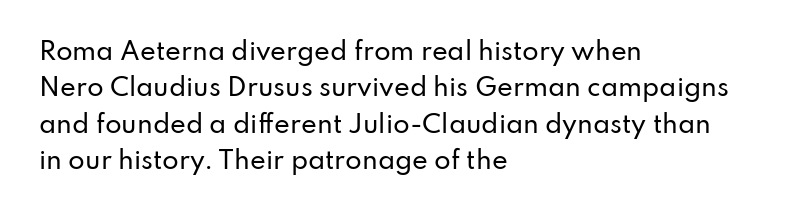
The image shows 24 px text type, upright; set left-aligned, normal line spacing (1.52x), normal letter spacing, not underlined.
